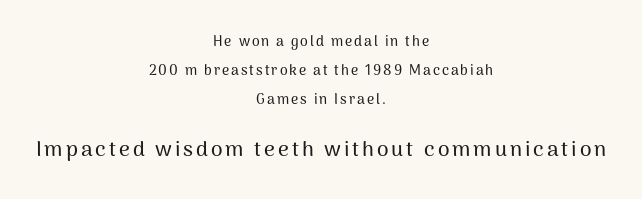
{"italic": "no", "underline": "no", "align": "center", "line_spacing": "loose", "line_spacing_ratio": 2.06, "larger_block": "second", "size_ratio": 1.5, "glyph_px": 21}
